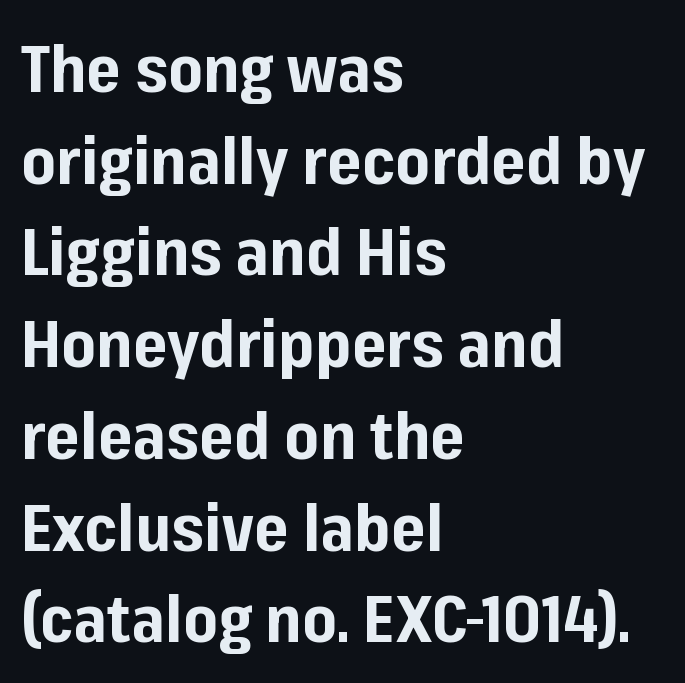
Here the designer chose a conventional face with non-uniform glyph widths. Do the letters lean? They stand straight. Lines of text with bare space underneath. The lines in this sample share a left origin and differ only in where they stop. Baseline-to-baseline distance is the conventional proportion of letter height. The strokes are fattened all the way to bold.
